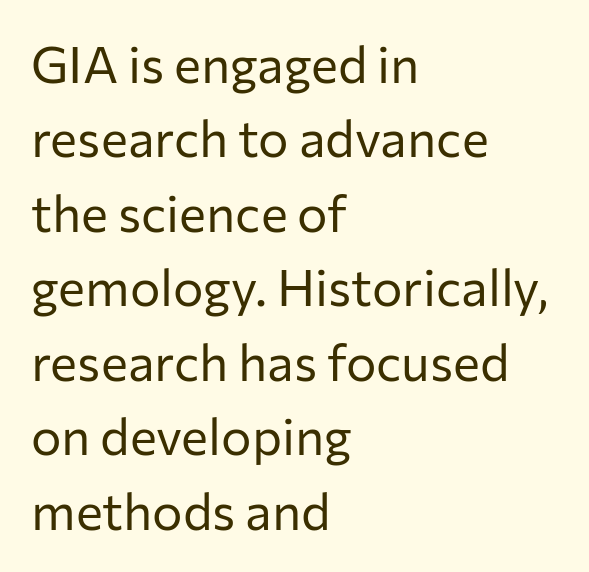
The image shows 51 px regular-weight sans-serif type, upright; set left-aligned, normal line spacing (1.46x), normal letter spacing, not underlined; low stroke contrast and a medium x-height.
